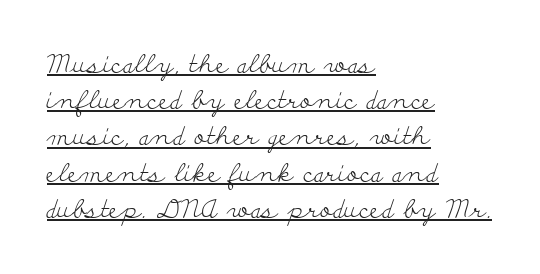
Q: Is the text bold? A: No.
Q: Is the text italic (slanted)? A: Yes.
Q: Is the text underlined? A: Yes.
Q: How is the paragraph aligned? A: Left-aligned.
Q: Is the spacing between letters normal or unusually wide? A: Normal.
Q: Is the spacing between lines tight, normal or loose? A: Normal.
